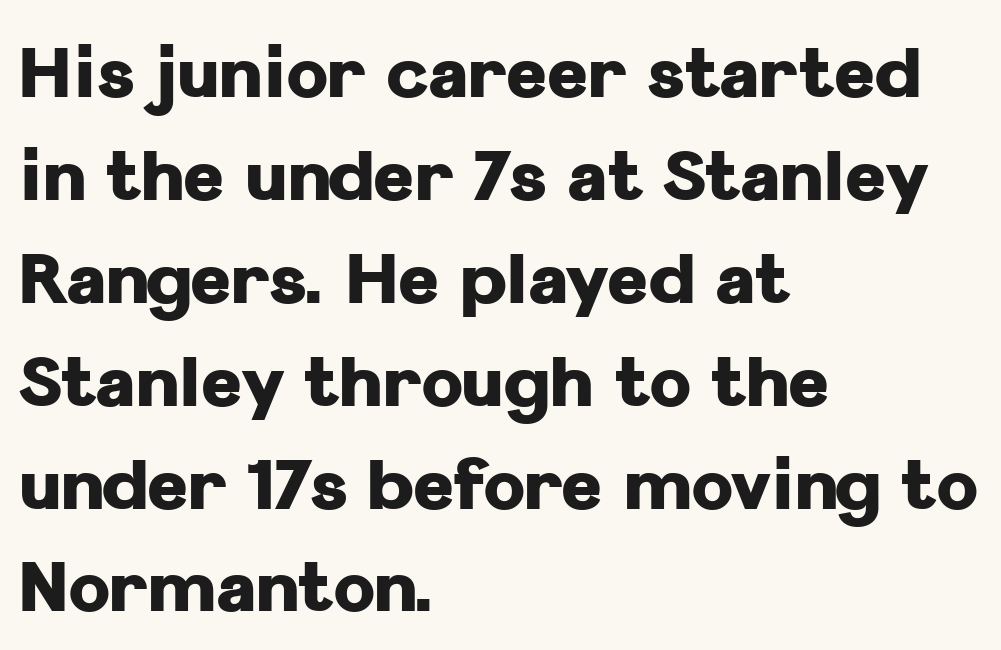
Q: Is the text bold? A: Yes.
Q: Is the text italic (slanted)? A: No, it is upright.
Q: Is the typeface a serif or a sans-serif typeface? A: Sans-serif.
Q: Is the text underlined? A: No.
Q: How is the paragraph aligned? A: Left-aligned.
Q: Is the spacing between letters normal or unusually wide? A: Normal.
Q: Is the spacing between lines tight, normal or loose? A: Normal.
Q: Width (condensed, normal, or wide)? A: Normal.
Q: Stroke contrast? A: Low.
Q: x-height? A: Medium.
Q: Monospaced? A: No.
